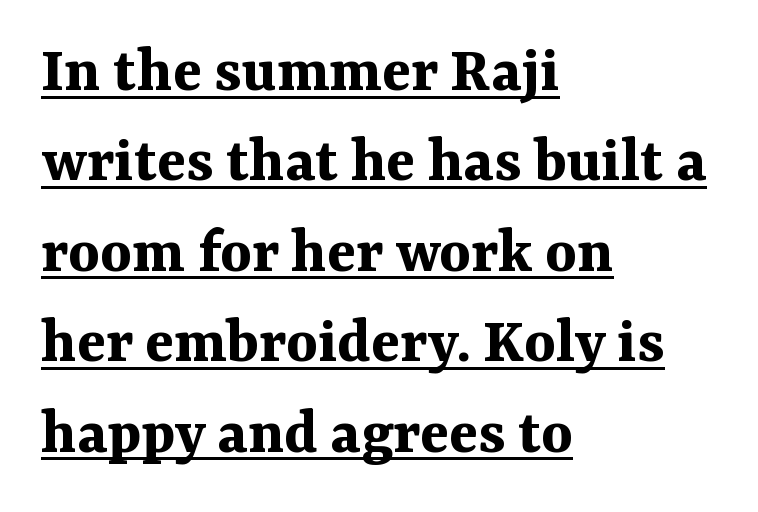
Q: Is the text bold? A: Yes.
Q: Is the text italic (slanted)? A: No, it is upright.
Q: Is the typeface a serif or a sans-serif typeface? A: Serif.
Q: Is the text underlined? A: Yes.
Q: How is the paragraph aligned? A: Left-aligned.
Q: Is the spacing between letters normal or unusually wide? A: Normal.
Q: Is the spacing between lines tight, normal or loose? A: Normal.
Q: Width (condensed, normal, or wide)? A: Normal.
Q: Stroke contrast? A: Medium.
Q: x-height? A: Medium.
Q: Monospaced? A: No.
